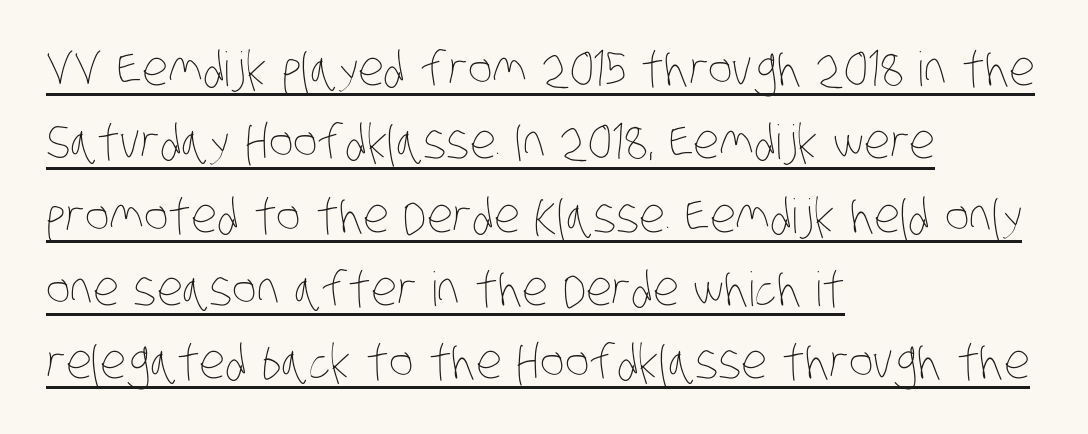
{"bold": "no", "weight": "thin", "width": "condensed", "stroke_contrast": "low", "x_height": "large", "monospaced": "no", "underline": "yes", "align": "left", "line_spacing": "normal", "line_spacing_ratio": 1.56, "letter_spacing": "normal", "letter_spacing_em": 0.0, "glyph_px": 47}
